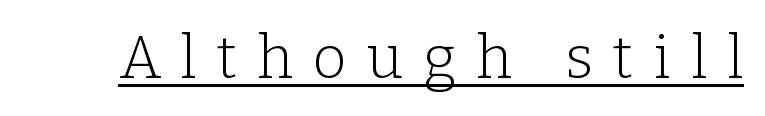
The image shows 59 px light serif type, upright; set unusually wide letter spacing (+0.34 em), underlined; low stroke contrast and a medium x-height.
